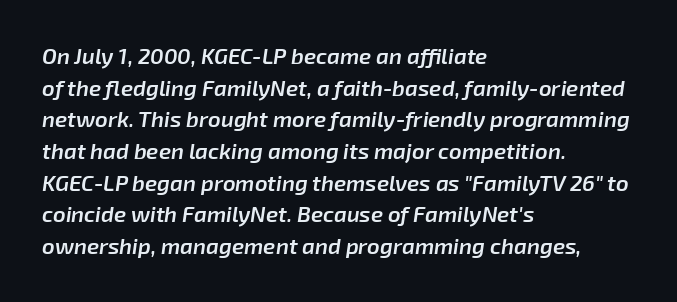
The image shows 22 px text type, italic (leaning right); set left-aligned, normal line spacing (1.44x), normal letter spacing, not underlined.
